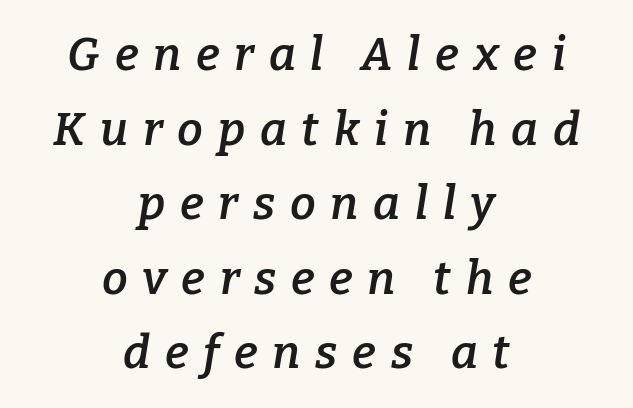
Heft: intermediate — a semibold. This sample uses an oblique cut, with every glyph tilted off the vertical. This sample uses expanded letter spacing, leaving extra air between glyphs. The leading is moderate, giving the passage an even texture. A bare baseline throughout the passage. Yep, those are serifs on the letters.
